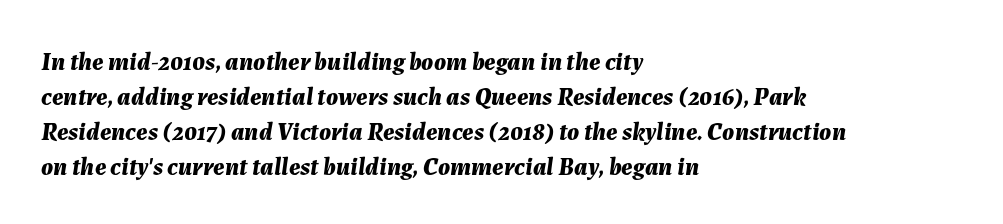
Q: Is the text bold? A: Yes.
Q: Is the text italic (slanted)? A: Yes, it leans right by about 7 degrees.
Q: Is the text underlined? A: No.
Q: How is the paragraph aligned? A: Left-aligned.
Q: Is the spacing between letters normal or unusually wide? A: Normal.
Q: Is the spacing between lines tight, normal or loose? A: Normal.
